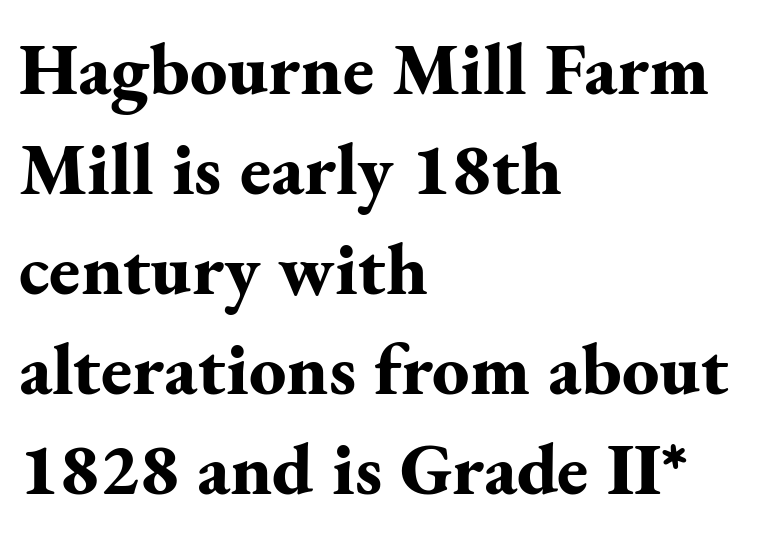
{"serif": "yes", "italic": "no", "bold": "yes", "weight": "bold", "width": "normal", "stroke_contrast": "medium", "x_height": "small", "monospaced": "no", "underline": "no", "align": "left", "line_spacing": "normal", "line_spacing_ratio": 1.35, "letter_spacing": "normal", "letter_spacing_em": 0.0, "glyph_px": 74}
